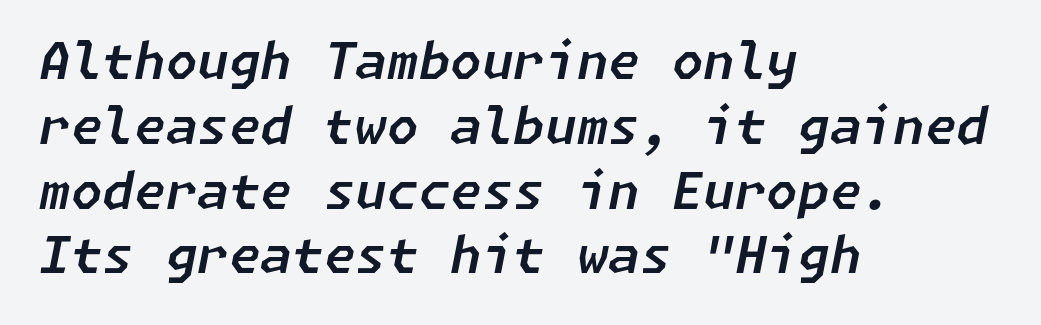
A typesetter would mark this as italic. Regarding leading, the lines here are spaced in the standard way. Words appear dense and cohesive because spacing is normal. Each row of text sits above clean, open space. The typesetter chose a ragged-right arrangement here.
